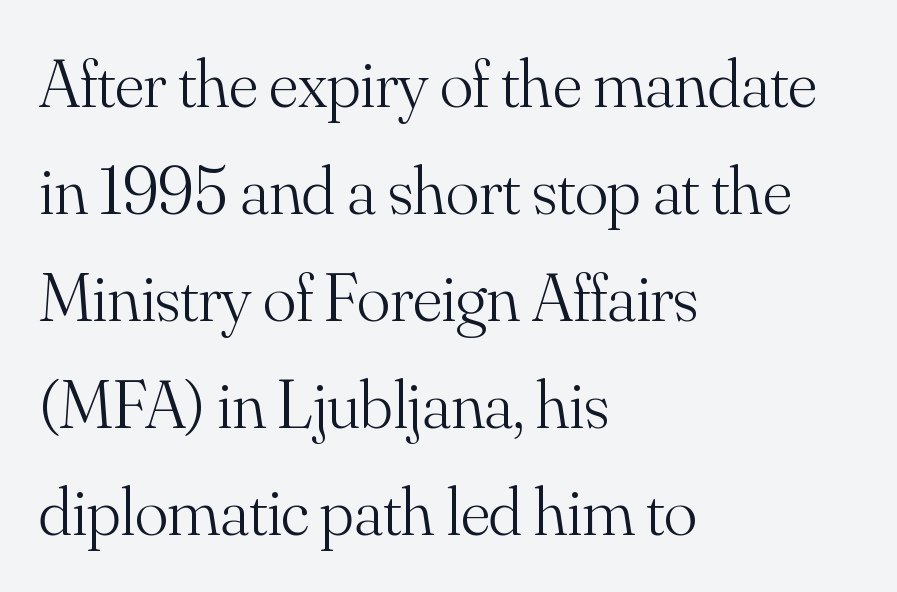
{"serif": "yes", "italic": "no", "bold": "no", "weight": "light", "width": "normal", "stroke_contrast": "medium", "x_height": "small", "monospaced": "no", "underline": "no", "align": "left", "line_spacing": "normal", "line_spacing_ratio": 1.55, "letter_spacing": "normal", "letter_spacing_em": 0.0, "glyph_px": 69}
